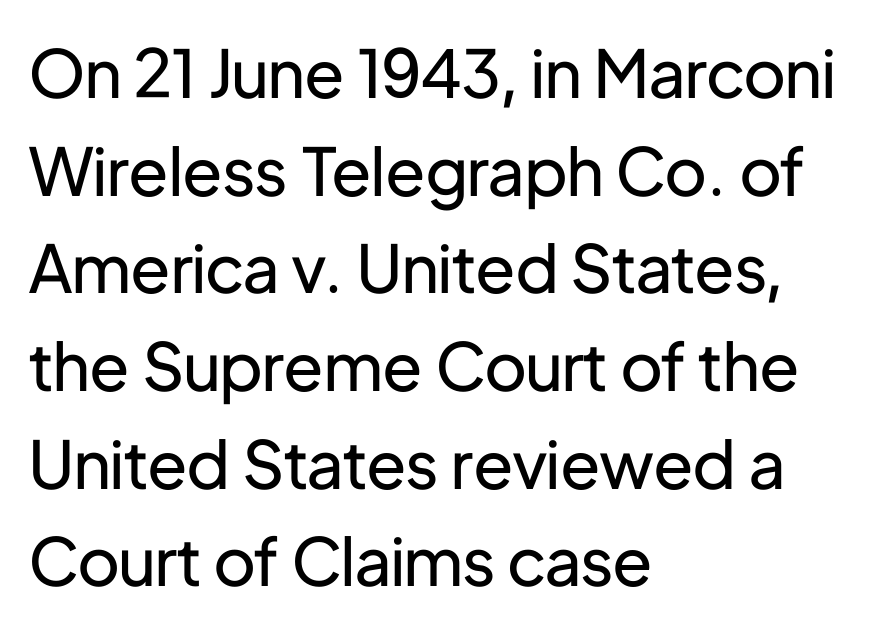
The font family rendered here belongs to the sans-serif group. The passage shown is not underscored anywhere. Spacing between characters is what you'd get straight out of the box. Tall strokes in this sample are plumb rather than angled. Ink coverage per letter is moderate at most. The leading is moderate, giving the passage an even texture.
